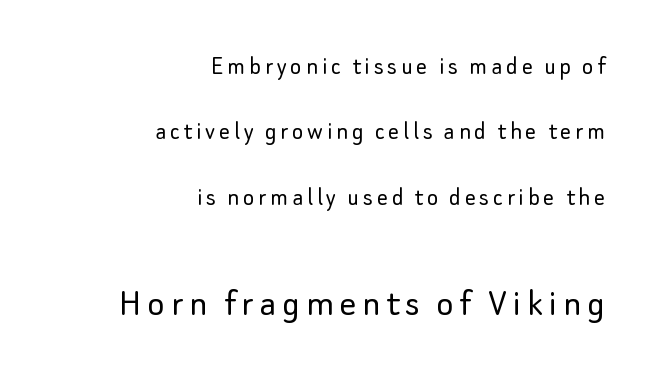
{"serif": "no", "italic": "no", "bold": "no", "weight": "light", "width": "normal", "stroke_contrast": "low", "x_height": "small", "monospaced": "no", "underline": "no", "align": "right", "line_spacing": "loose", "line_spacing_ratio": 2.42, "larger_block": "second", "size_ratio": 1.52, "glyph_px": 41}
